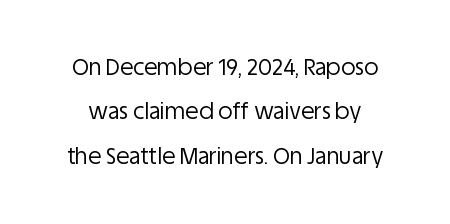
This is not heavy type; no bold has been used. Words float on clear page, feet unadorned. Vertical spacing — loose. Look at the tracking — it's just the regular setting, nothing added.
